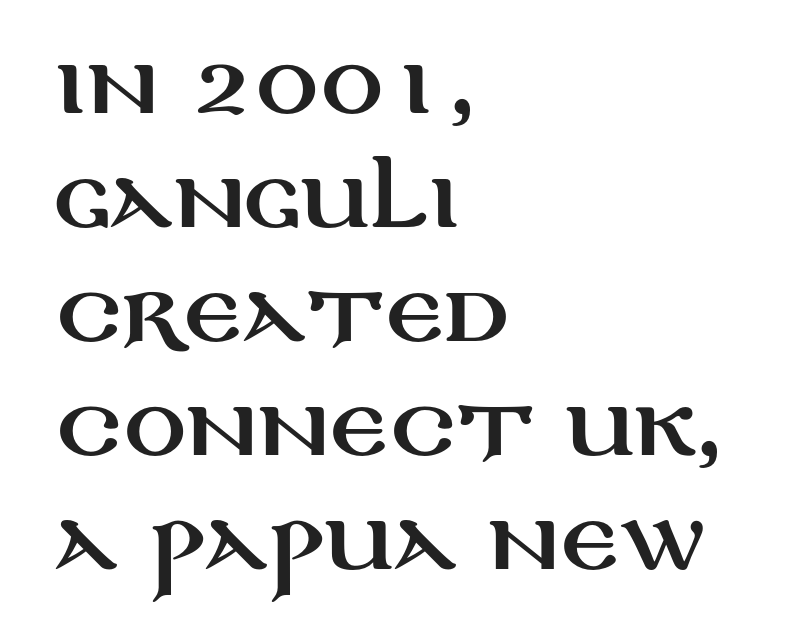
The image shows 77 px wide sans-serif type, upright; set left-aligned, normal line spacing (1.48x), normal letter spacing, not underlined; medium stroke contrast and a large x-height.
